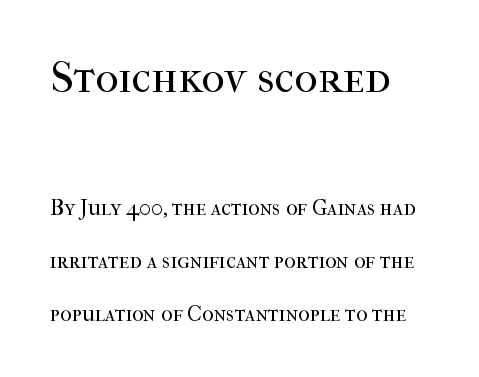
{"serif": "yes", "italic": "no", "bold": "no", "weight": "regular", "width": "normal", "stroke_contrast": "high", "x_height": "medium", "monospaced": "no", "underline": "no", "align": "left", "line_spacing": "loose", "line_spacing_ratio": 2.4, "letter_spacing": "normal", "letter_spacing_em": 0.0, "larger_block": "first", "size_ratio": 2.05, "glyph_px": 45}
